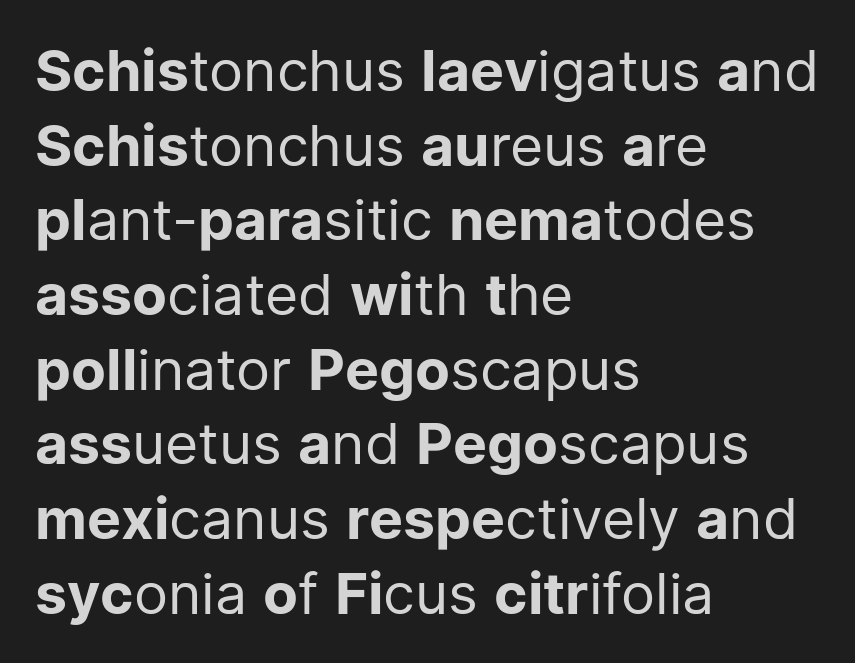
The image shows 57 px regular-weight sans-serif type, upright; set left-aligned, normal line spacing (1.31x), normal letter spacing, not underlined; low stroke contrast and a medium x-height.
